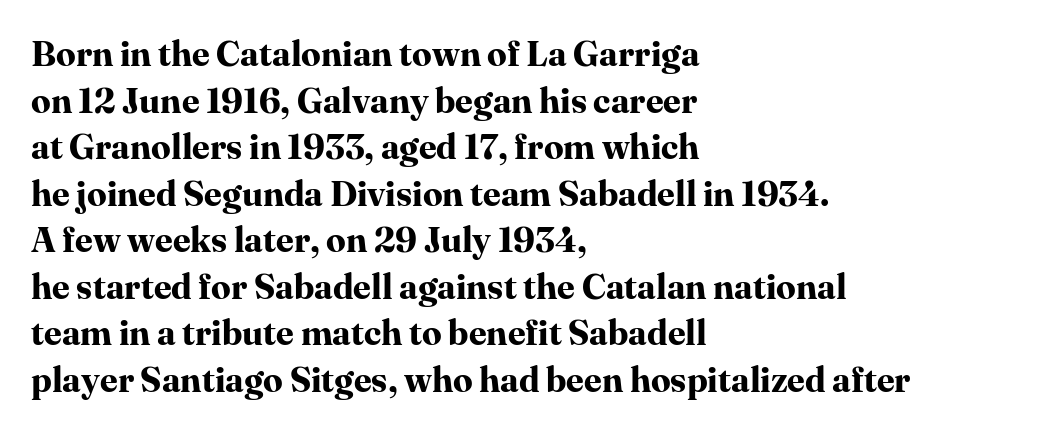
The image shows 35 px bold serif type, upright; set left-aligned, normal line spacing (1.33x), normal letter spacing, not underlined; high stroke contrast and a medium x-height.
